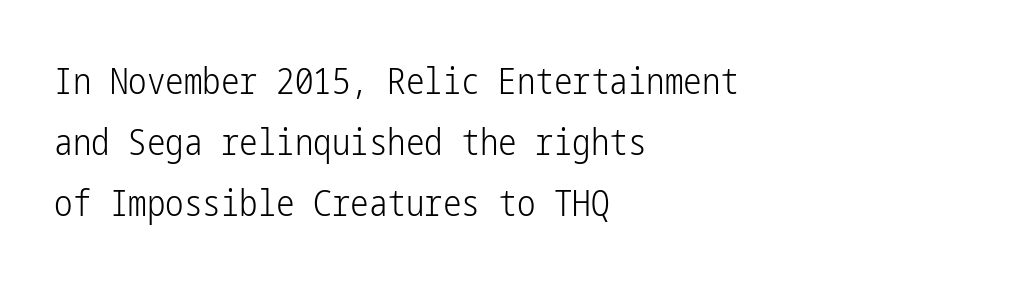
The image shows 37 px light, condensed sans-serif type, upright; set left-aligned, normal line spacing (1.65x), normal letter spacing, not underlined; low stroke contrast and a medium x-height.
